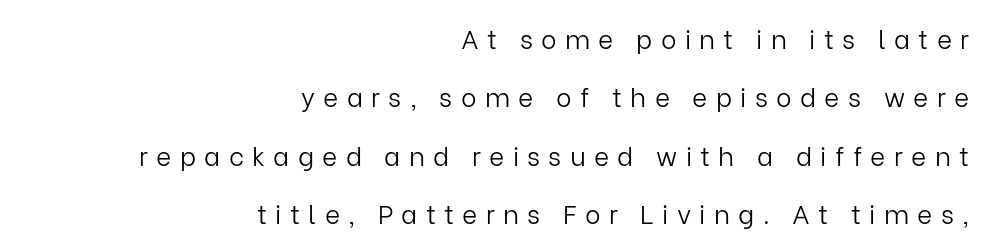
Q: Is the text bold? A: No.
Q: Is the text italic (slanted)? A: No, it is upright.
Q: Is the text underlined? A: No.
Q: How is the paragraph aligned? A: Right-aligned.
Q: Is the spacing between letters normal or unusually wide? A: Unusually wide.
Q: Is the spacing between lines tight, normal or loose? A: Loose.
